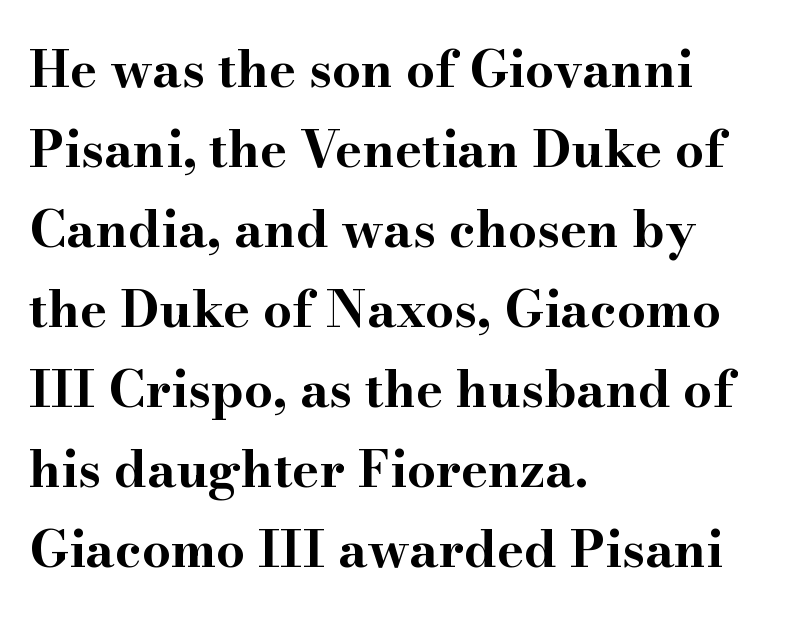
{"serif": "yes", "italic": "no", "bold": "yes", "weight": "bold", "width": "wide", "stroke_contrast": "high", "x_height": "small", "monospaced": "no", "underline": "no", "align": "left", "line_spacing": "normal", "line_spacing_ratio": 1.57, "letter_spacing": "normal", "letter_spacing_em": 0.0, "glyph_px": 51}
